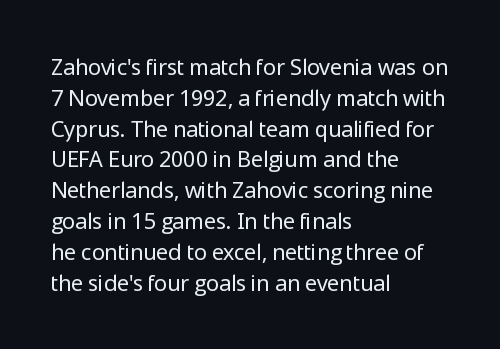
{"italic": "no", "bold": "no", "underline": "no", "align": "left", "line_spacing": "normal", "line_spacing_ratio": 1.4, "letter_spacing": "normal", "letter_spacing_em": 0.0, "glyph_px": 22}
